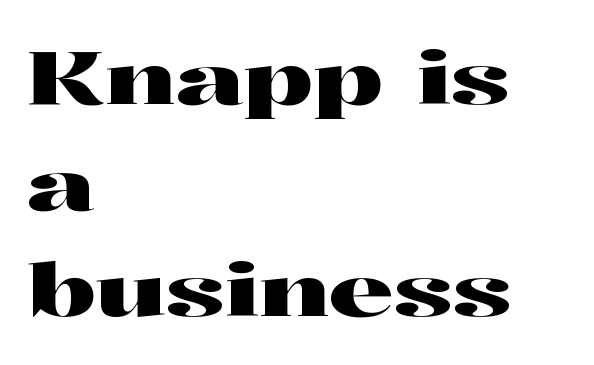
Note the varied advance widths — an 'i' is clearly narrower than an 'm'. Ascenders rise straight up at ninety degrees. Short note: letters normally spaced. Typeset ragged right — the left edge is the straight one. Check under the words: just untouched page.
